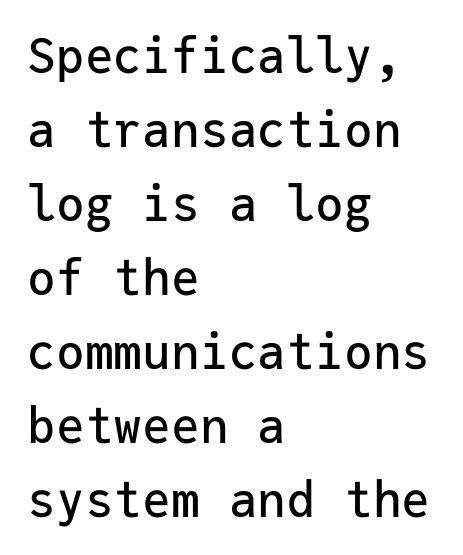
The glyphs are unaccompanied by any horizontal stroke below them. Unlike italic type, these characters show no tilt at all. Visually the block forms a straight wall on the left and a jagged coastline on the right. You could count columns in this text — the font is strictly monospaced.
